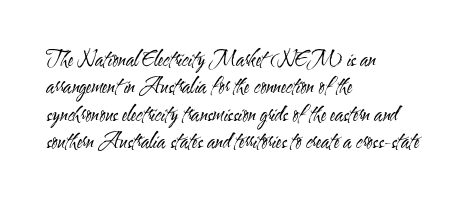
Caption: standard tracking, unaltered. Alignment: flush left. Line spacing here is normal. Weight: not bold — regular or lighter.
